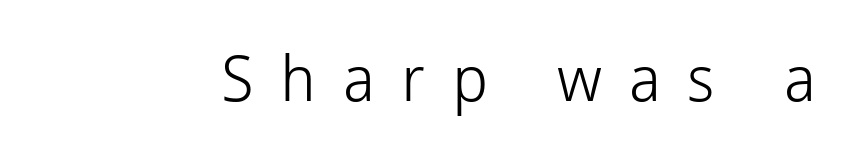
{"serif": "no", "italic": "no", "bold": "no", "weight": "light", "width": "normal", "stroke_contrast": "low", "x_height": "medium", "monospaced": "no", "underline": "no", "letter_spacing": "wide", "letter_spacing_em": 0.42, "glyph_px": 63}
